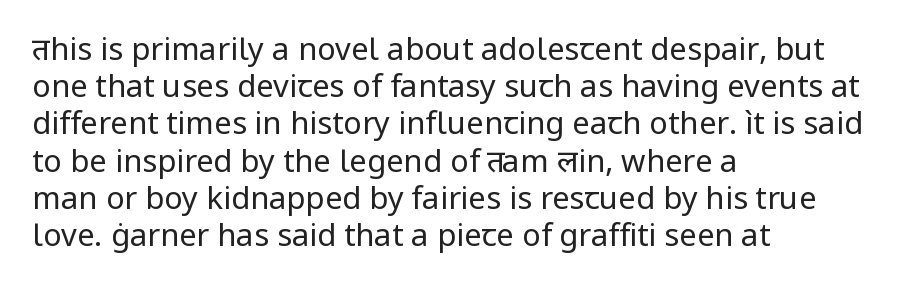
The image shows 31 px regular-weight sans-serif type, upright; set left-aligned, line spacing 1.2x, normal letter spacing, not underlined; low stroke contrast and a medium x-height.
